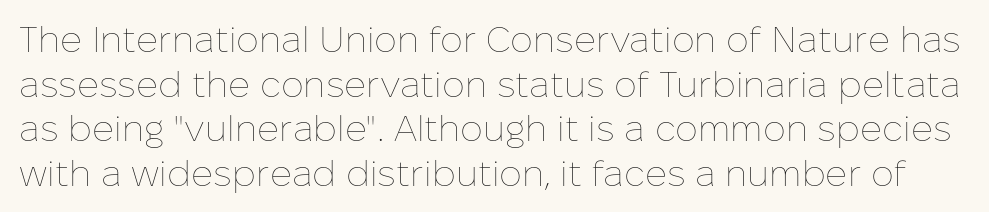
Q: Is the text bold? A: No.
Q: Is the text italic (slanted)? A: No, it is upright.
Q: Is the text underlined? A: No.
Q: Is the spacing between letters normal or unusually wide? A: Normal.
Q: Width (condensed, normal, or wide)? A: Normal.
Q: Stroke contrast? A: Low.
Q: x-height? A: Medium.
Q: Monospaced? A: No.
